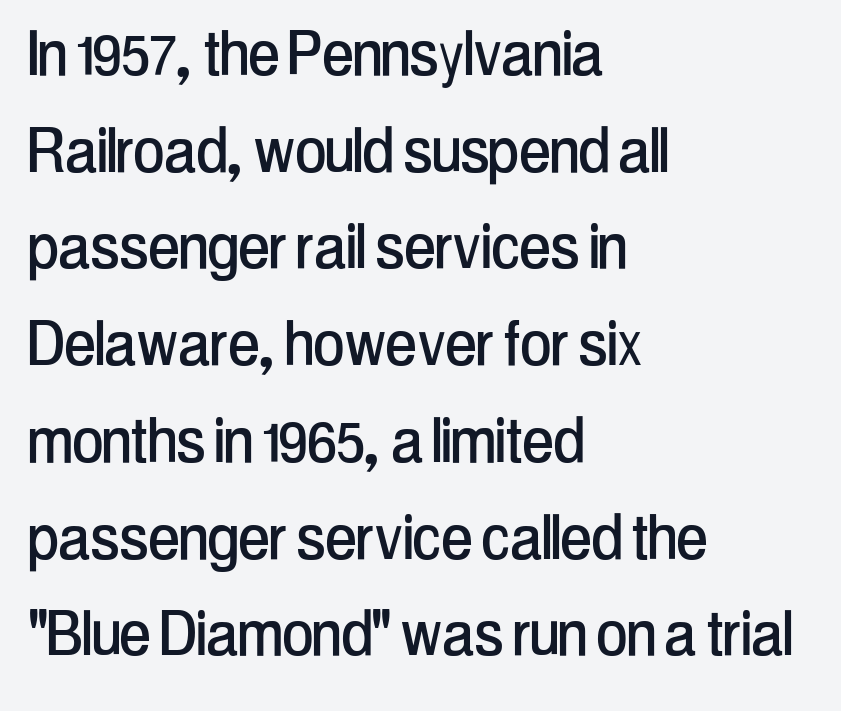
Rows of type keep a routine distance in the vertical direction. A typesetter would call this zero additional tracking. The lettering holds an erect, upright posture throughout. Clear beneath every line of the passage.
